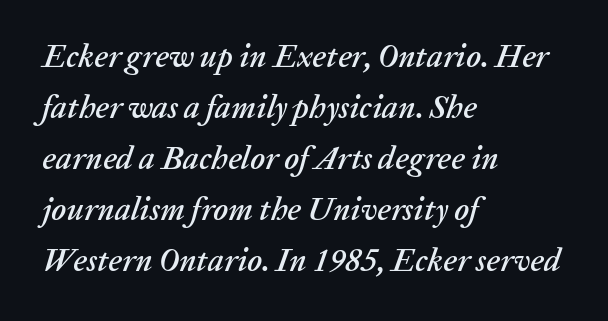
The passage shown stacks its lines at a standard gap. There's an unmistakable incline to the writing here. Compared with a centered layout, this one pins lines to the left instead. Nobody touched the tracking dial on this one. The space beneath each line is pristine and unruled.
